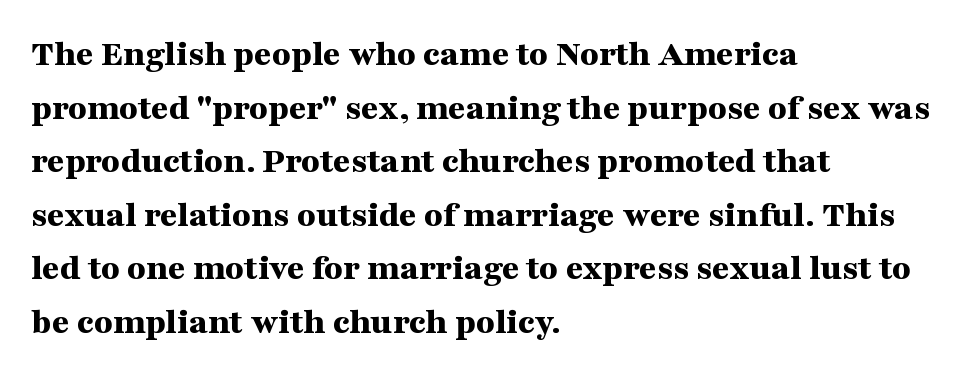
The image shows 38 px bold, wide serif type, upright; set left-aligned, normal line spacing (1.41x), normal letter spacing, not underlined; medium stroke contrast and a medium x-height.
